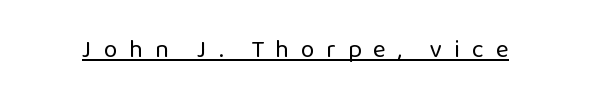
The image shows 25 px text type, upright; set unusually wide letter spacing (+0.47 em), underlined.
